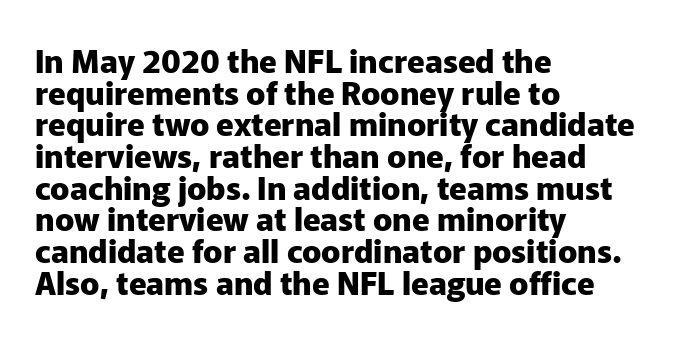
The image shows 32 px heavy sans-serif type, upright; set left-aligned, tight line spacing (0.99x), normal letter spacing, not underlined; low stroke contrast and a medium x-height.
